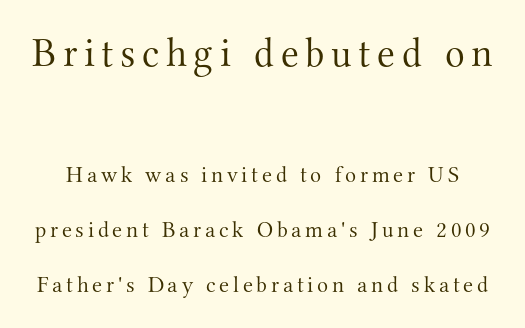
In this sample the first text group is rendered at the bigger scale. If you measured baseline to baseline, you'd find a long distance. Honestly, there is no underline to notice here at all. Character widths vary here, with narrow letters taking less room than wide ones. No heavy texture on the line: the type isn't bold.
